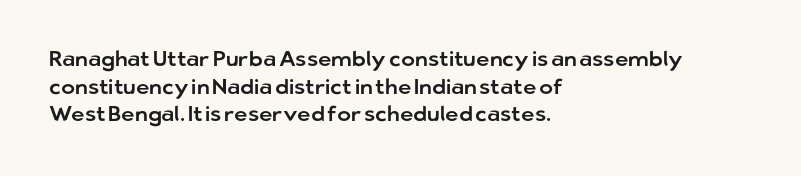
The image shows 21 px text type, upright; set left-aligned, normal line spacing (1.32x), normal letter spacing, not underlined.
